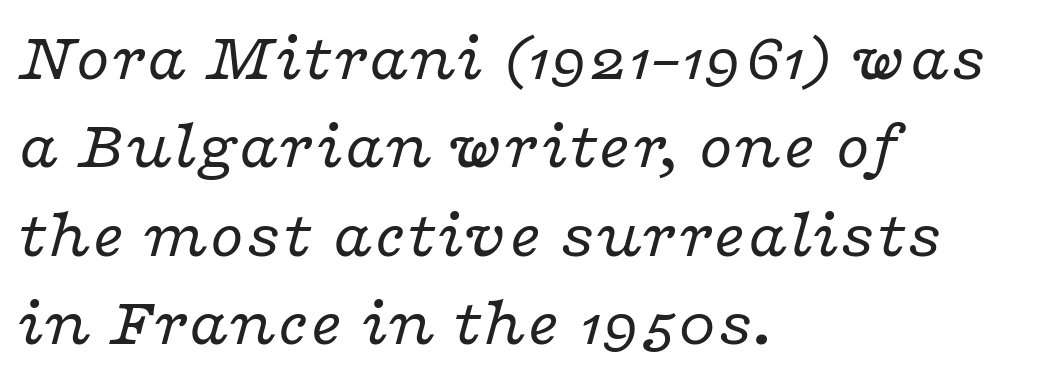
{"serif": "yes", "italic": "yes", "lean": "right", "slant_degrees": 16, "bold": "no", "weight": "regular", "width": "wide", "stroke_contrast": "low", "x_height": "medium", "monospaced": "no", "underline": "no", "align": "left", "line_spacing": "normal", "line_spacing_ratio": 1.28, "letter_spacing": "normal", "letter_spacing_em": 0.0, "glyph_px": 69}
